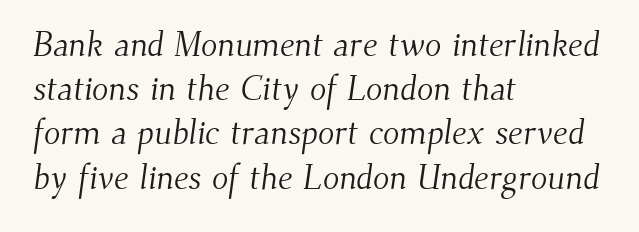
The image shows 34 px light serif type; set left-aligned, normal line spacing (1.3x), normal letter spacing, not underlined; medium stroke contrast and a small x-height.
